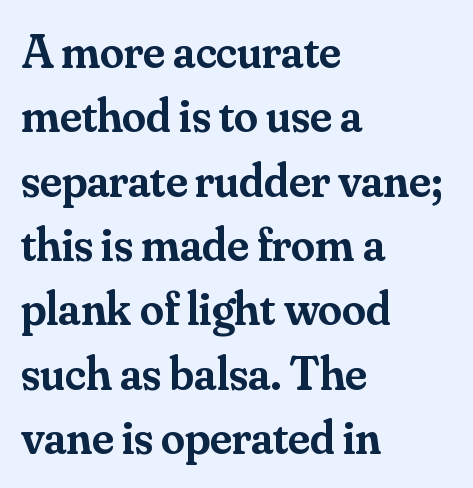
The image shows 48 px semibold serif type, upright; set left-aligned, normal line spacing (1.34x), normal letter spacing, not underlined; medium stroke contrast and a small x-height.
